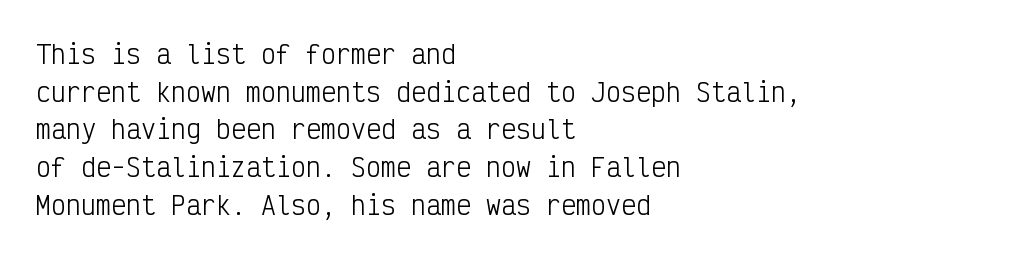
The face used here is rendered with its standard letterfit. Just letters on the line, the space beneath them empty. Caption: face not bold, strokes unweighted. Line spacing here is normal.
